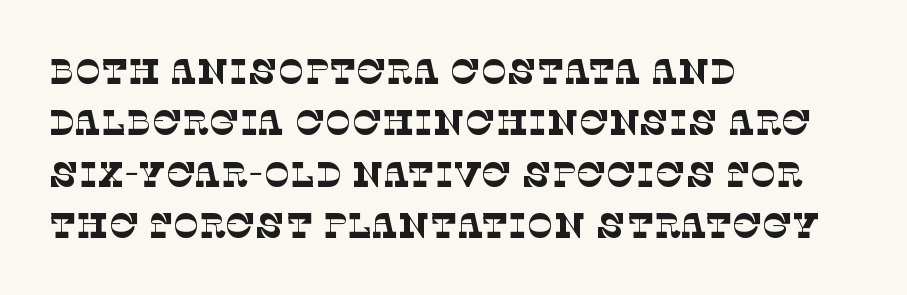
{"serif": "yes", "bold": "no", "weight": "thin", "width": "normal", "stroke_contrast": "low", "x_height": "large", "monospaced": "no", "underline": "no", "align": "left", "line_spacing": "normal", "line_spacing_ratio": 1.47, "letter_spacing": "normal", "letter_spacing_em": 0.0, "glyph_px": 35}
